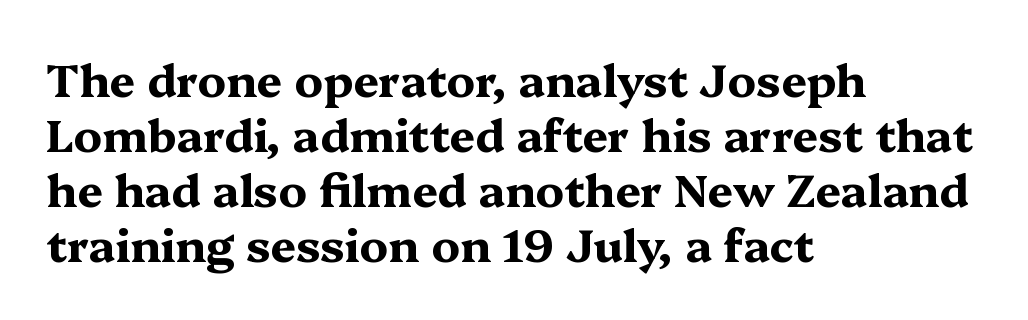
Q: Is the text bold? A: Yes.
Q: Is the text italic (slanted)? A: No, it is upright.
Q: Is the typeface a serif or a sans-serif typeface? A: Serif.
Q: Is the text underlined? A: No.
Q: How is the paragraph aligned? A: Left-aligned.
Q: Is the spacing between letters normal or unusually wide? A: Normal.
Q: Width (condensed, normal, or wide)? A: Wide.
Q: Stroke contrast? A: Medium.
Q: x-height? A: Medium.
Q: Monospaced? A: No.
